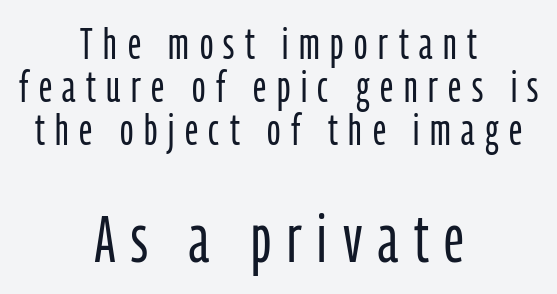
{"serif": "no", "italic": "no", "bold": "no", "weight": "light", "width": "condensed", "stroke_contrast": "low", "x_height": "medium", "monospaced": "no", "underline": "no", "align": "center", "line_spacing": "tight", "line_spacing_ratio": 0.98, "letter_spacing": "wide", "letter_spacing_em": 0.24, "larger_block": "second", "size_ratio": 1.5, "glyph_px": 66}
